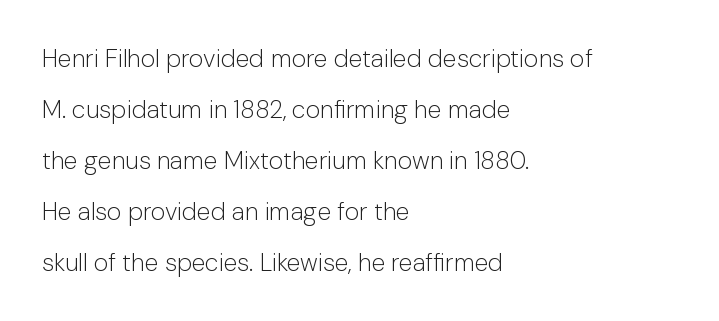
The setting favours the left margin, as ordinary paragraphs usually do. Students, note that the glyphs here touch the page at normal intervals. The words here are not underlined. Reading down the column, the eye jumps a long way to each next line. The axis of the letterforms is exactly vertical. The typesetting does not lean heavy: it is not bold.
